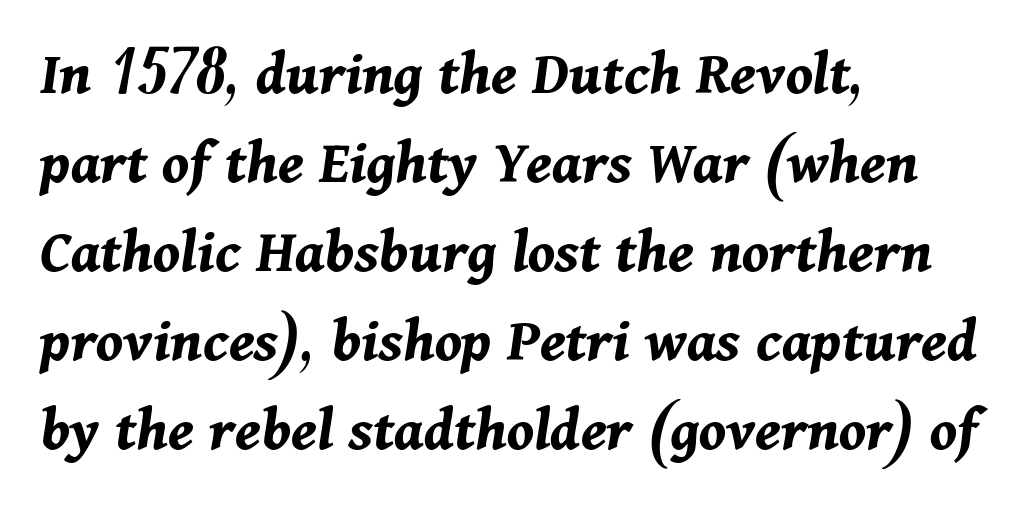
{"italic": "yes", "lean": "right", "slant_degrees": 11, "bold": "yes", "weight": "bold", "width": "normal", "stroke_contrast": "medium", "x_height": "medium", "monospaced": "no", "underline": "no", "align": "left", "line_spacing": "normal", "line_spacing_ratio": 1.39, "letter_spacing": "normal", "letter_spacing_em": 0.0, "glyph_px": 64}
